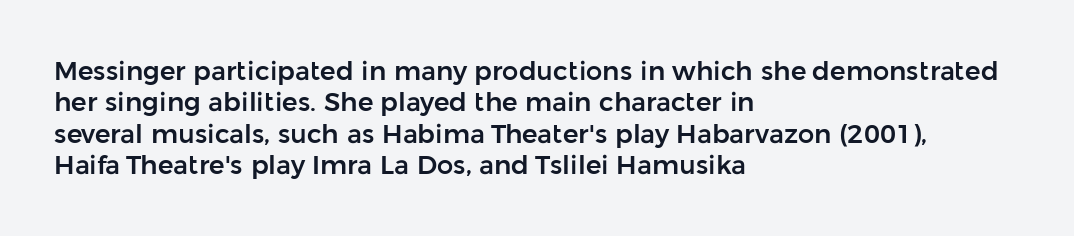
{"italic": "no", "underline": "no", "align": "left", "line_spacing_ratio": 1.21, "letter_spacing": "normal", "letter_spacing_em": 0.0, "glyph_px": 26}
